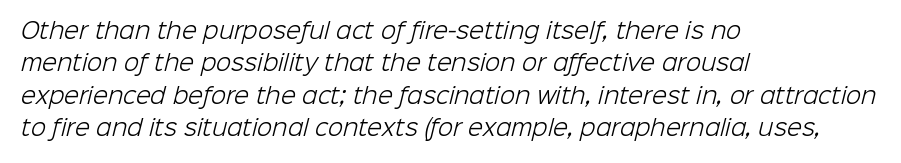
{"bold": "no", "underline": "no", "align": "left", "line_spacing": "normal", "line_spacing_ratio": 1.47, "letter_spacing": "normal", "letter_spacing_em": 0.0, "glyph_px": 22}
